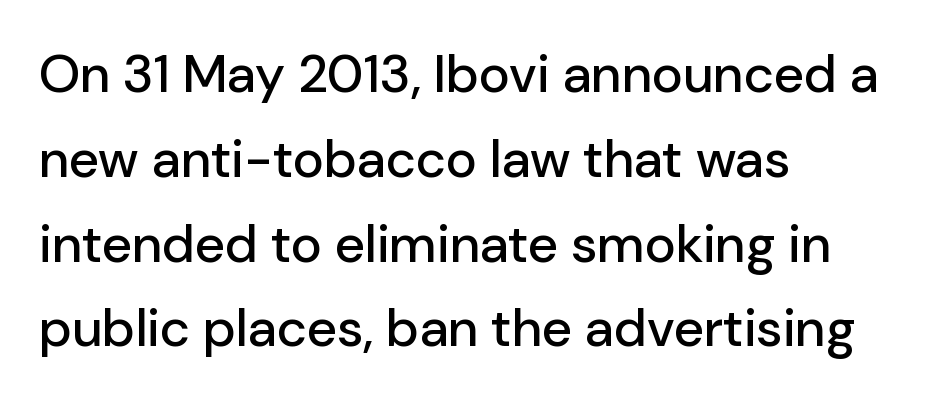
Q: Is the text italic (slanted)? A: No, it is upright.
Q: Is the typeface a serif or a sans-serif typeface? A: Sans-serif.
Q: Is the text underlined? A: No.
Q: How is the paragraph aligned? A: Left-aligned.
Q: Is the spacing between letters normal or unusually wide? A: Normal.
Q: Is the spacing between lines tight, normal or loose? A: Normal.
Q: Width (condensed, normal, or wide)? A: Normal.
Q: Stroke contrast? A: Low.
Q: x-height? A: Medium.
Q: Monospaced? A: No.
